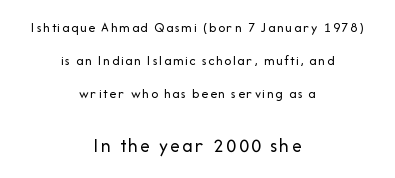
The image shows 20 px text type, upright; set centered, loose line spacing (2.34x), not underlined; the second (bottom) block is 1.43x larger.
